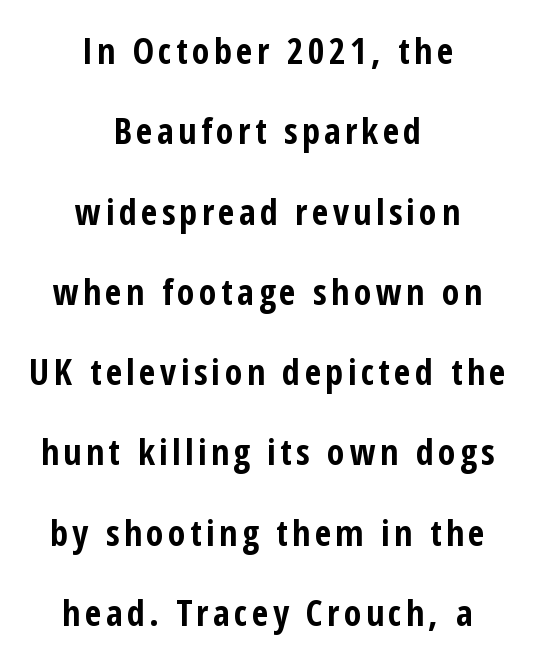
The image shows 36 px bold, condensed sans-serif type, upright; set centered, loose line spacing (2.23x), not underlined; low stroke contrast and a medium x-height.
